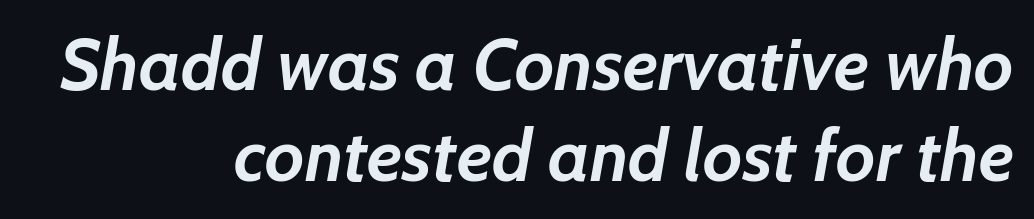
Is the type bold? Yes — the strokes are clearly thick and heavy. Character widths vary here, with narrow letters taking less room than wide ones. Summary of vertical rhythm: regular, with standard interline spacing. Italic? Definitely — the glyphs are oblique. The typesetter chose a ragged-left arrangement here. Does extra space separate the letters? No, they use regular spacing.
